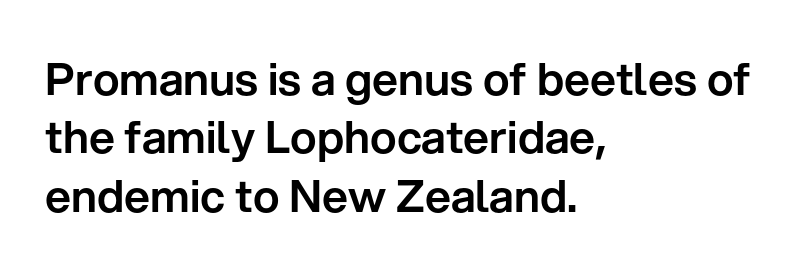
{"serif": "no", "italic": "no", "width": "normal", "stroke_contrast": "low", "x_height": "medium", "monospaced": "no", "underline": "no", "align": "left", "line_spacing": "normal", "line_spacing_ratio": 1.3, "letter_spacing": "normal", "letter_spacing_em": 0.0, "glyph_px": 45}
